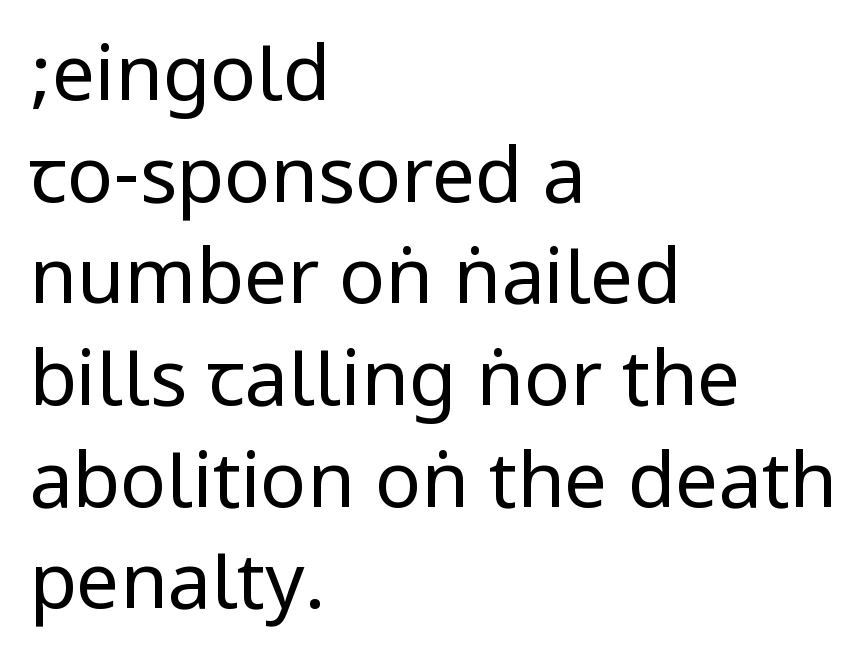
Q: Is the text bold? A: No.
Q: Is the text italic (slanted)? A: No, it is upright.
Q: Is the typeface a serif or a sans-serif typeface? A: Sans-serif.
Q: Is the text underlined? A: No.
Q: How is the paragraph aligned? A: Left-aligned.
Q: Is the spacing between letters normal or unusually wide? A: Normal.
Q: Is the spacing between lines tight, normal or loose? A: Normal.
Q: Width (condensed, normal, or wide)? A: Condensed.
Q: Stroke contrast? A: Low.
